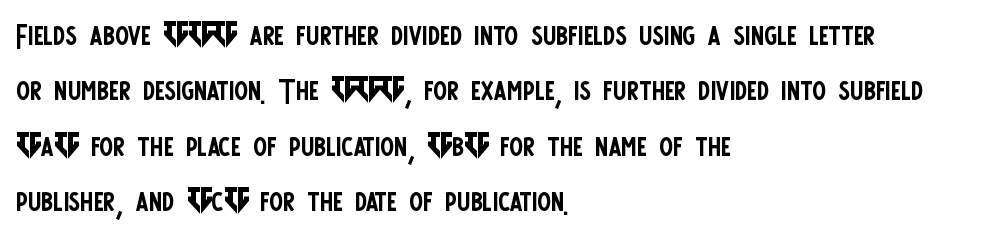
{"serif": "no", "italic": "no", "bold": "no", "weight": "regular", "width": "condensed", "stroke_contrast": "low", "x_height": "large", "monospaced": "no", "underline": "no", "align": "left", "line_spacing": "normal", "line_spacing_ratio": 1.35, "letter_spacing": "normal", "letter_spacing_em": 0.0, "glyph_px": 41}
